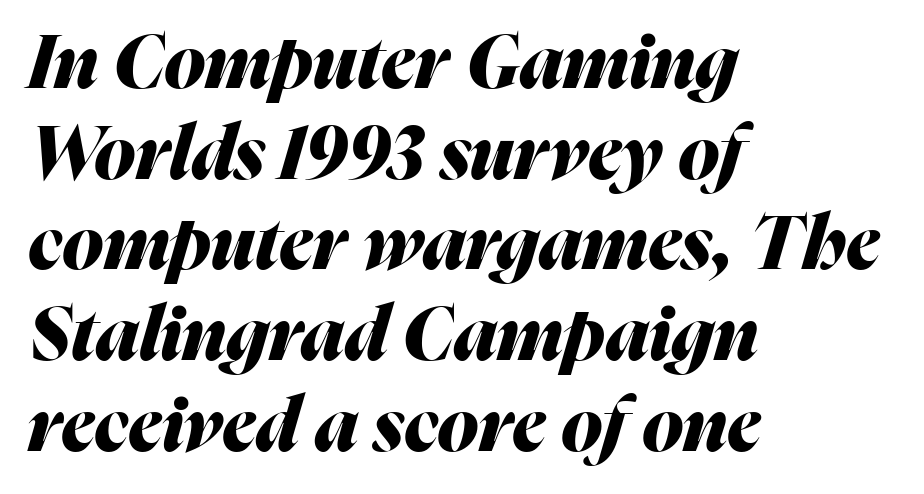
Q: Is the text bold? A: Yes.
Q: Is the text italic (slanted)? A: Yes, it leans right by about 16 degrees.
Q: Is the text underlined? A: No.
Q: How is the paragraph aligned? A: Left-aligned.
Q: Is the spacing between letters normal or unusually wide? A: Normal.
Q: Width (condensed, normal, or wide)? A: Normal.
Q: Stroke contrast? A: Medium.
Q: x-height? A: Medium.
Q: Monospaced? A: No.
